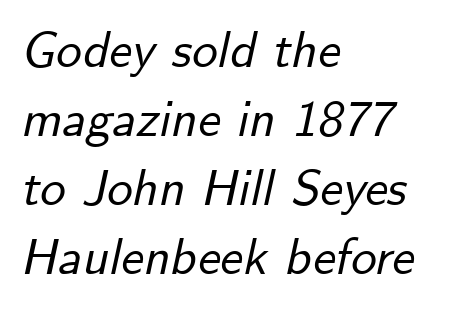
Q: Is the text italic (slanted)? A: Yes, it leans right by about 12 degrees.
Q: Is the text underlined? A: No.
Q: How is the paragraph aligned? A: Left-aligned.
Q: Is the spacing between letters normal or unusually wide? A: Normal.
Q: Is the spacing between lines tight, normal or loose? A: Normal.
Q: Width (condensed, normal, or wide)? A: Normal.
Q: Stroke contrast? A: Low.
Q: x-height? A: Small.
Q: Monospaced? A: No.
